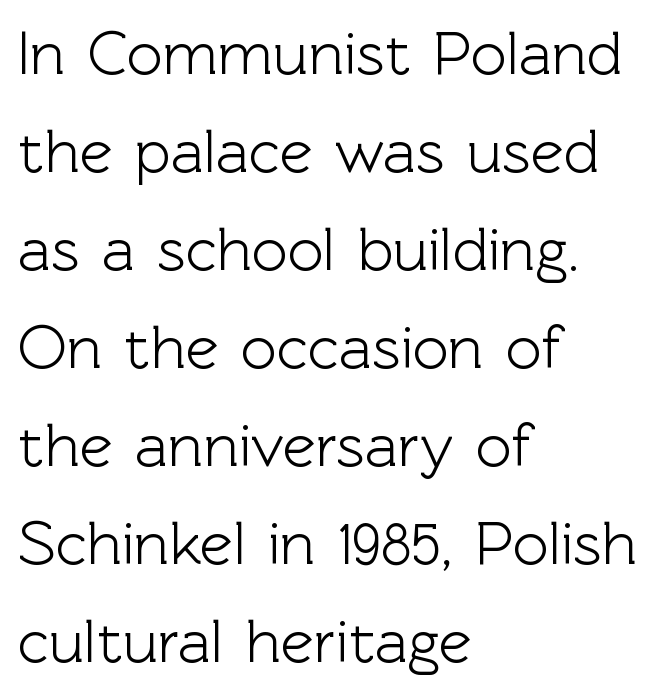
The image shows 62 px sans-serif type, upright; set left-aligned, normal line spacing (1.58x), normal letter spacing, not underlined; a medium x-height.
